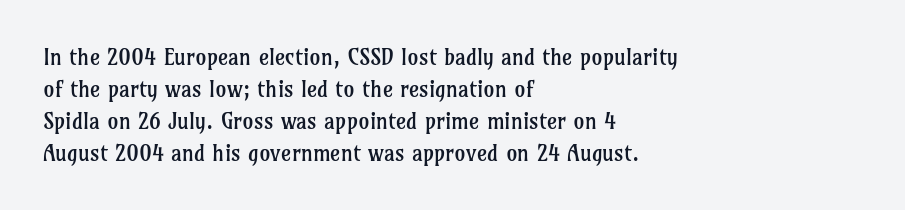
{"italic": "no", "bold": "no", "underline": "no", "align": "left", "line_spacing": "normal", "line_spacing_ratio": 1.45, "letter_spacing": "normal", "letter_spacing_em": 0.0, "glyph_px": 22}
